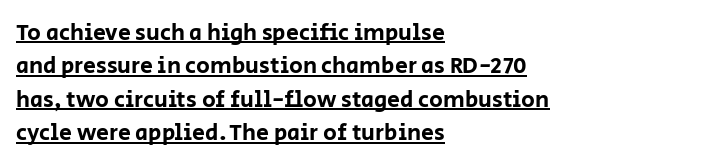
Look at the tracking — it's just the regular setting, nothing added. In terms of leading, this rendering sits right in the middle. Vertical strokes here are truly vertical. The face used here appears with an underline applied.
